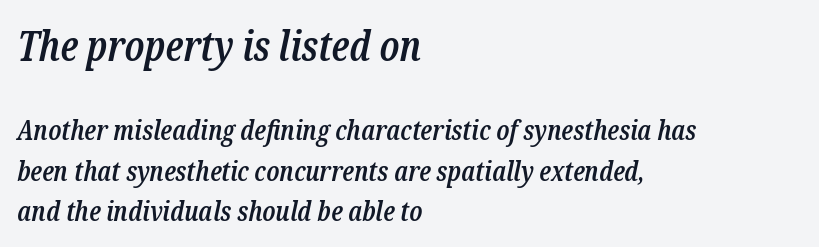
{"serif": "yes", "italic": "yes", "lean": "right", "slant_degrees": 12, "bold": "semi", "weight": "semibold", "width": "condensed", "stroke_contrast": "low", "x_height": "medium", "monospaced": "no", "underline": "no", "align": "left", "line_spacing": "normal", "line_spacing_ratio": 1.5, "letter_spacing": "normal", "letter_spacing_em": 0.0, "larger_block": "first", "size_ratio": 1.52, "glyph_px": 41}
